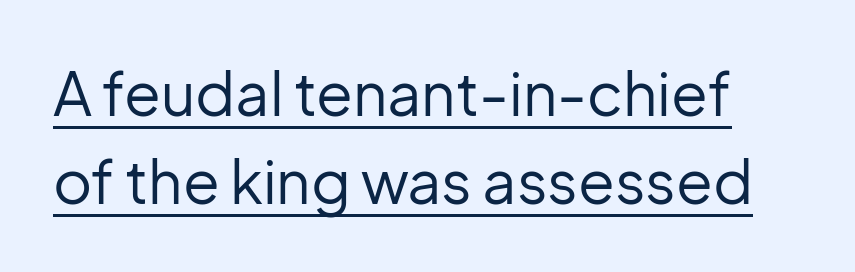
The typeface has the unassuming heft of standard copy or less. Summary of vertical rhythm: regular, with standard interline spacing. Default kerning and tracking; the words read as compact shapes. The typography opts for an upright posture over an oblique one.
